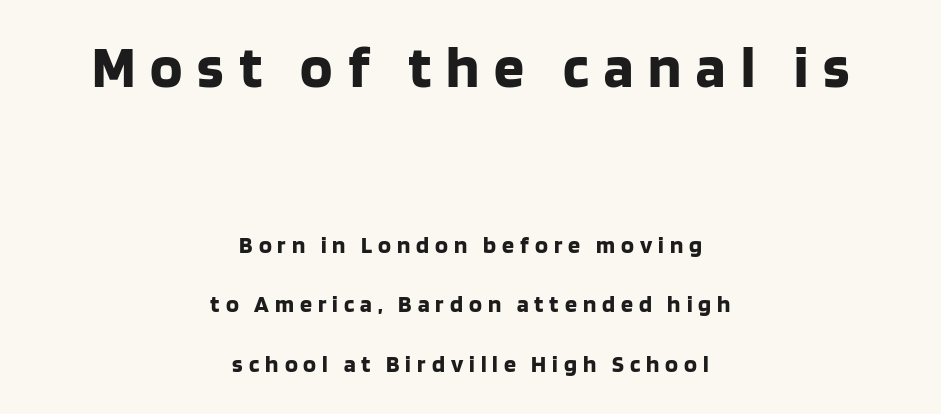
Does the lettering tilt? It doesn't — this is upright. The face used here appears at its bigger size in the upper chunk. A dark, heavy texture on the line: the type is bold. The tracking jumps out immediately: characters are airy and widely separated.
